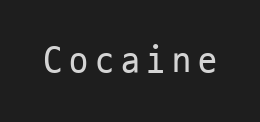
Q: Is the text bold? A: No.
Q: Is the text italic (slanted)? A: No, it is upright.
Q: Is the typeface a serif or a sans-serif typeface? A: Sans-serif.
Q: Is the text underlined? A: No.
Q: Width (condensed, normal, or wide)? A: Condensed.
Q: Stroke contrast? A: Low.
Q: x-height? A: Medium.
Q: Monospaced? A: Yes.
